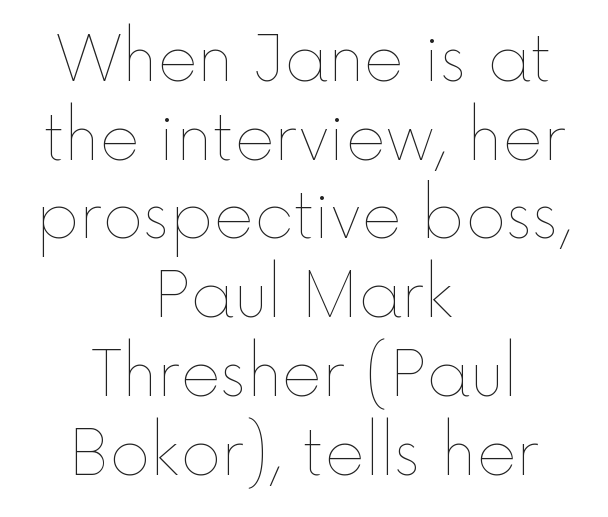
The image shows 62 px thin type, upright; set centered, normal line spacing (1.27x), normal letter spacing, not underlined; a medium x-height.
